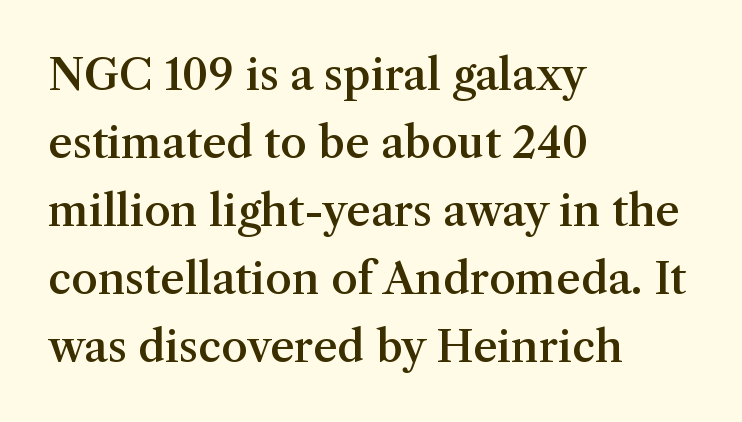
{"serif": "yes", "italic": "no", "bold": "semi", "weight": "semibold", "width": "normal", "stroke_contrast": "medium", "x_height": "medium", "monospaced": "no", "underline": "no", "align": "left", "line_spacing": "normal", "line_spacing_ratio": 1.58, "letter_spacing": "normal", "letter_spacing_em": 0.0, "glyph_px": 43}
